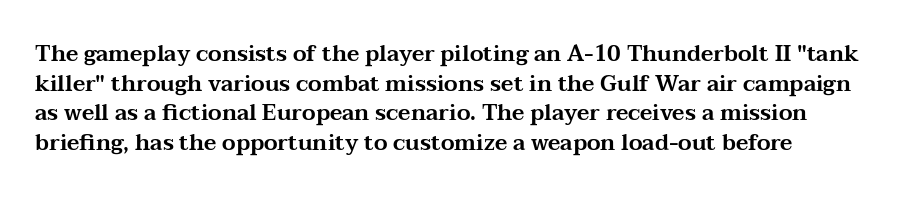
The passage shown stacks its lines at a standard gap. Look at the tracking — it's just the regular setting, nothing added. A typesetter would mark this as roman, not italic. Underlining? Definitely not there. One-word summary of the alignment: left.
